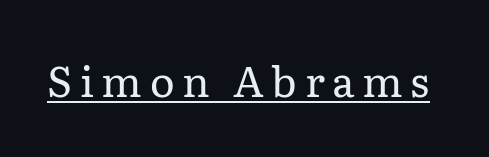
Q: Is the text bold? A: No.
Q: Is the text italic (slanted)? A: No, it is upright.
Q: Is the typeface a serif or a sans-serif typeface? A: Serif.
Q: Is the text underlined? A: Yes.
Q: Width (condensed, normal, or wide)? A: Normal.
Q: Stroke contrast? A: Low.
Q: x-height? A: Medium.
Q: Monospaced? A: No.
